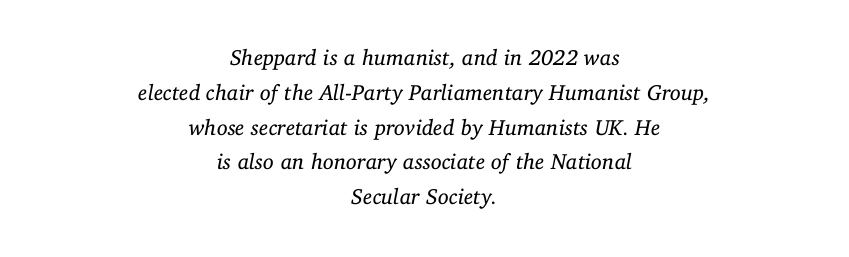
{"italic": "yes", "lean": "right", "slant_degrees": 11, "bold": "no", "underline": "no", "align": "center", "line_spacing": "normal", "line_spacing_ratio": 1.58, "letter_spacing": "normal", "letter_spacing_em": 0.0, "glyph_px": 22}
